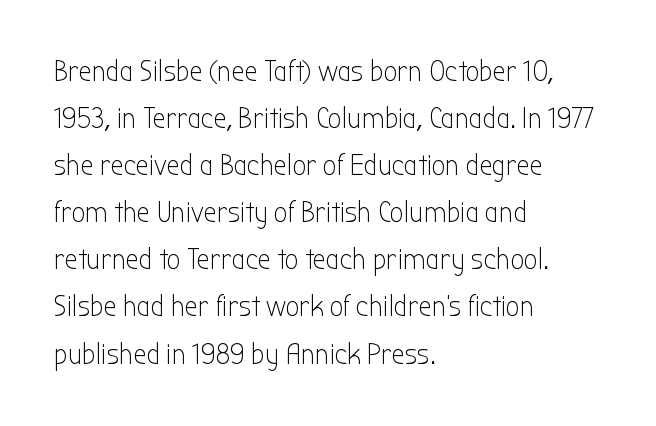
The image shows 30 px light, condensed sans-serif type, upright; set left-aligned, normal line spacing (1.57x), normal letter spacing, not underlined; low stroke contrast and a medium x-height.
